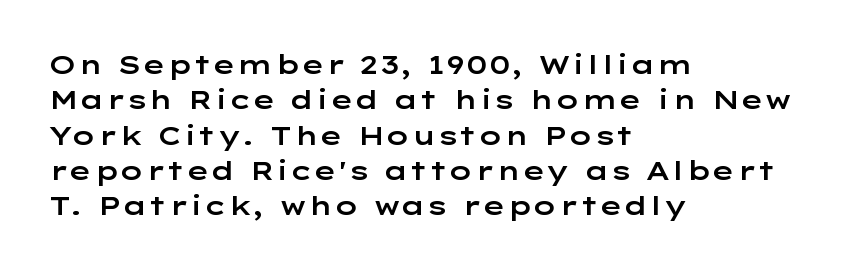
The passage shown stacks its lines at a standard gap. These lines stack with their left ends in a neat column. A roman cut, with each character standing at attention. Caption: standard tracking, unaltered. Words float on clear page, feet unadorned.
